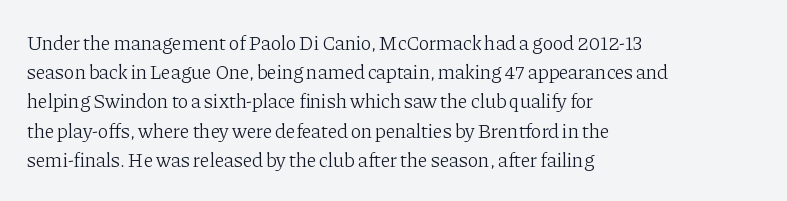
The image shows 20 px text type, upright; set left-aligned, normal line spacing (1.46x), normal letter spacing, not underlined.
